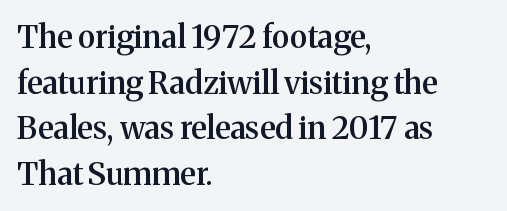
Q: Is the text bold? A: Semi-bold.
Q: Is the text italic (slanted)? A: No, it is upright.
Q: Is the typeface a serif or a sans-serif typeface? A: Serif.
Q: Is the text underlined? A: No.
Q: How is the paragraph aligned? A: Left-aligned.
Q: Is the spacing between letters normal or unusually wide? A: Normal.
Q: Is the spacing between lines tight, normal or loose? A: Normal.
Q: Width (condensed, normal, or wide)? A: Normal.
Q: Stroke contrast? A: Medium.
Q: x-height? A: Medium.
Q: Monospaced? A: No.
